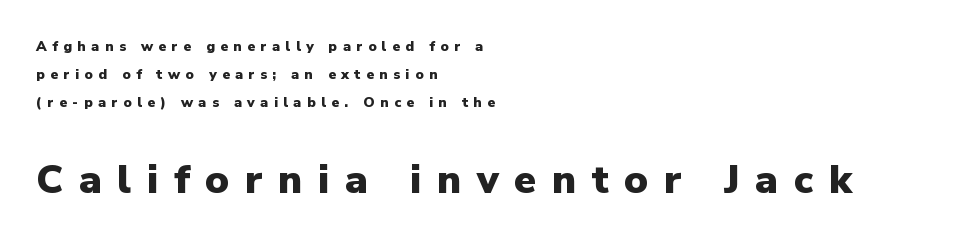
Thick stems and heavy bowls — unmistakably bold. The glyphs are unaccompanied by any horizontal stroke below them. The letterforms stand isolated, each surrounded by extra space. Vertical spacing — loose.
